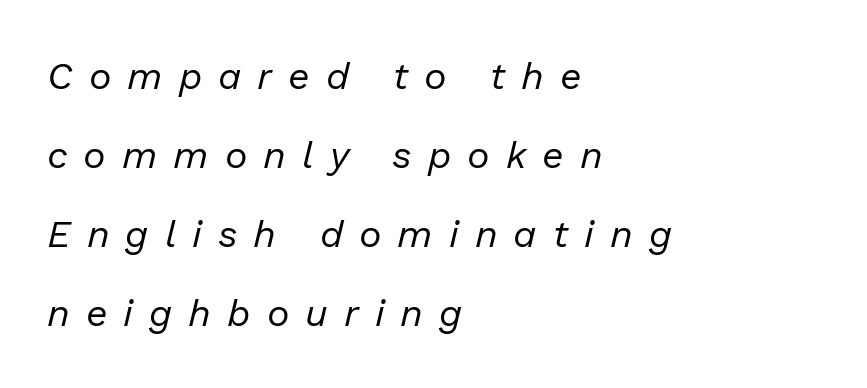
Q: Is the text bold? A: No.
Q: Is the text italic (slanted)? A: Yes, it leans right by about 13 degrees.
Q: Is the text underlined? A: No.
Q: How is the paragraph aligned? A: Left-aligned.
Q: Is the spacing between letters normal or unusually wide? A: Unusually wide.
Q: Is the spacing between lines tight, normal or loose? A: Loose.
Q: Width (condensed, normal, or wide)? A: Normal.
Q: Stroke contrast? A: Low.
Q: x-height? A: Medium.
Q: Monospaced? A: No.
